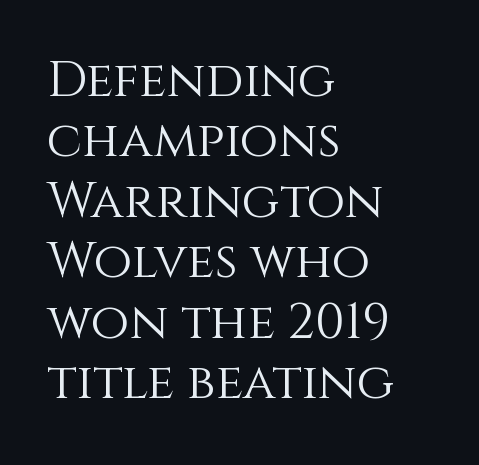
The image shows 50 px light type, upright; set left-aligned, line spacing 1.21x, normal letter spacing, not underlined; medium stroke contrast and a large x-height.
